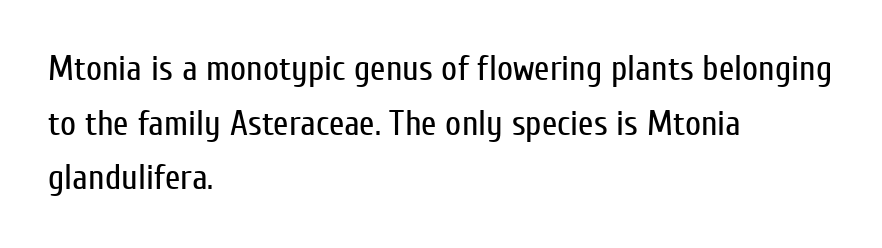
{"serif": "no", "italic": "no", "bold": "no", "weight": "regular", "width": "condensed", "stroke_contrast": "low", "x_height": "medium", "monospaced": "no", "underline": "no", "align": "left", "line_spacing": "normal", "line_spacing_ratio": 1.56, "letter_spacing": "normal", "letter_spacing_em": 0.0, "glyph_px": 35}
